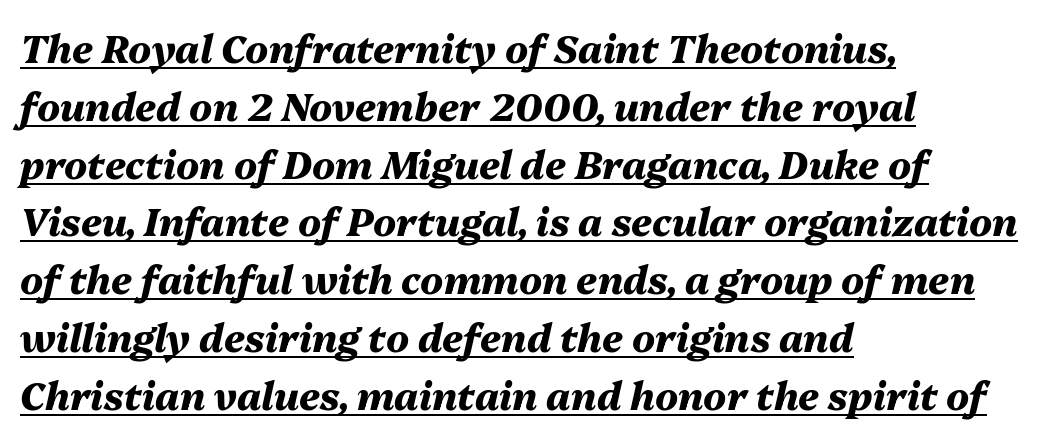
Q: Is the text bold? A: Yes.
Q: Is the text italic (slanted)? A: Yes, it leans right by about 13 degrees.
Q: Is the text underlined? A: Yes.
Q: How is the paragraph aligned? A: Left-aligned.
Q: Is the spacing between letters normal or unusually wide? A: Normal.
Q: Is the spacing between lines tight, normal or loose? A: Normal.
Q: Width (condensed, normal, or wide)? A: Normal.
Q: Stroke contrast? A: Medium.
Q: x-height? A: Medium.
Q: Monospaced? A: No.
